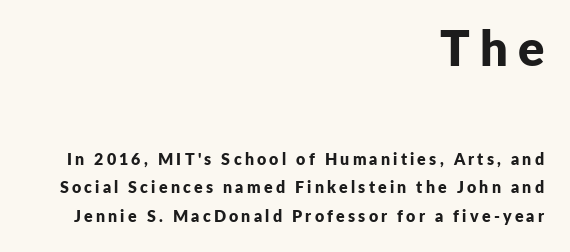
The image shows 49 px bold sans-serif type, upright; set right-aligned, line spacing 1.77x, unusually wide letter spacing (+0.2 em), not underlined; the first (top) block is 3.06x larger; low stroke contrast and a medium x-height.
